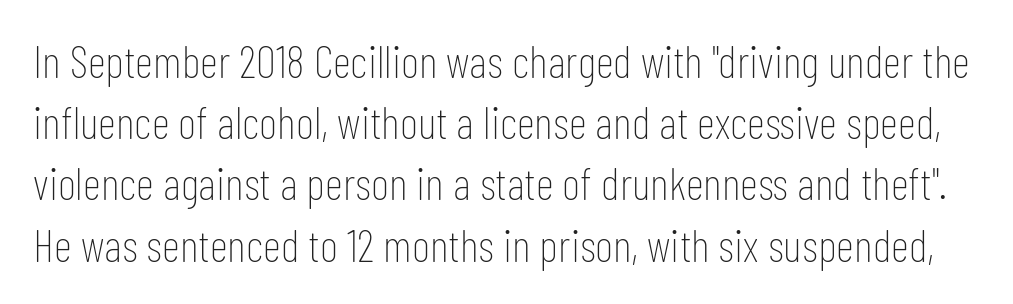
{"serif": "no", "italic": "no", "bold": "no", "weight": "thin", "width": "condensed", "stroke_contrast": "low", "x_height": "medium", "monospaced": "no", "underline": "no", "line_spacing": "normal", "line_spacing_ratio": 1.36, "letter_spacing": "normal", "letter_spacing_em": 0.0, "glyph_px": 45}
